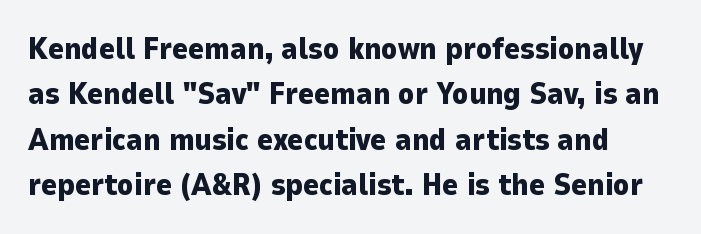
Q: Is the text bold? A: Yes.
Q: Is the text italic (slanted)? A: No, it is upright.
Q: Is the typeface a serif or a sans-serif typeface? A: Sans-serif.
Q: Is the text underlined? A: No.
Q: Is the spacing between letters normal or unusually wide? A: Normal.
Q: Is the spacing between lines tight, normal or loose? A: Normal.
Q: Width (condensed, normal, or wide)? A: Normal.
Q: Stroke contrast? A: Low.
Q: x-height? A: Medium.
Q: Monospaced? A: No.
